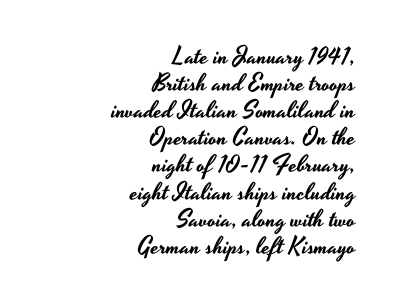
Vertical spacing — tight. The rendering anchors every line to the right-hand side. Check under the words: just untouched page.
